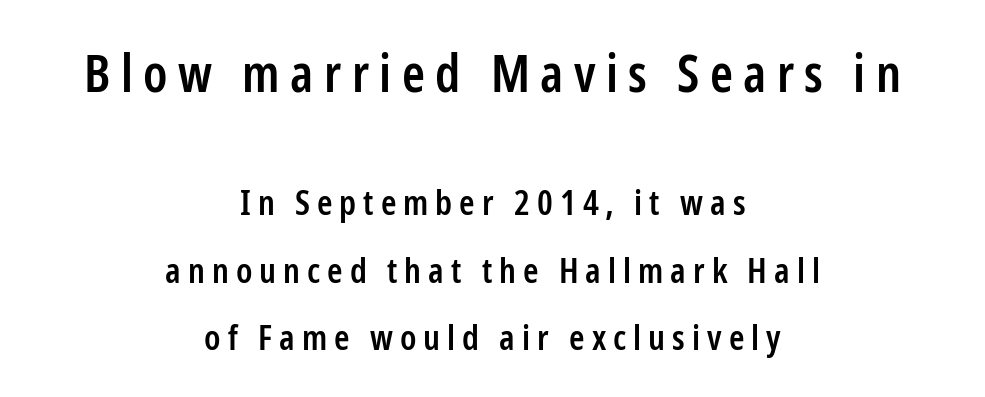
Top chunk: large. Bottom chunk: small. Caption: multi-line text, centered on the measure. I'd describe the lettering as semibold — firm but not a full bold. The passage shown stacks its lines with a broad gap. Here the designer chose a conventional face with non-uniform glyph widths.
